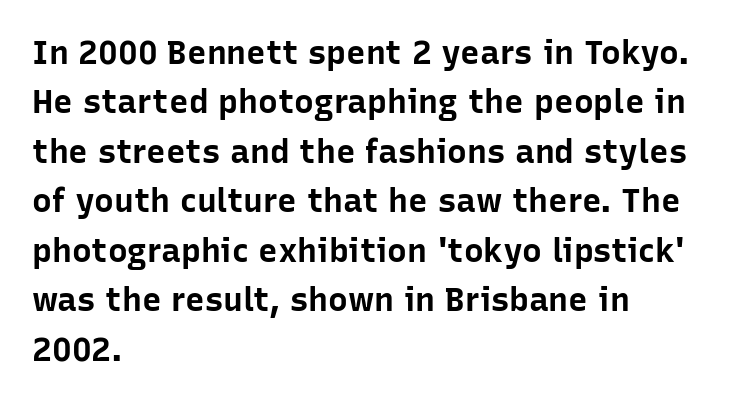
The lettering stays uniformly vertical, giving the passage a roman look. The type is set solid horizontally, with unmodified tracking. This sample has the flowing, uneven cadence of proportional lettering. These lines are set flush left with a ragged right edge. Honestly, there is no underline to notice here at all.
